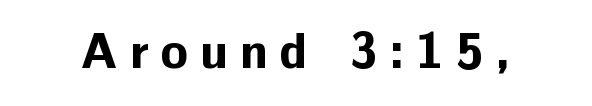
Q: Is the text bold? A: Yes.
Q: Is the text italic (slanted)? A: No, it is upright.
Q: Is the typeface a serif or a sans-serif typeface? A: Sans-serif.
Q: Is the text underlined? A: No.
Q: Is the spacing between letters normal or unusually wide? A: Unusually wide.
Q: Width (condensed, normal, or wide)? A: Normal.
Q: Stroke contrast? A: Low.
Q: x-height? A: Medium.
Q: Monospaced? A: No.
